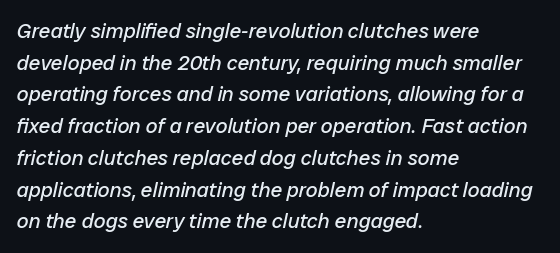
The vertical gap from one line to the next is medium. The space directly below the letters is spotless. The face looks like a standard text weight, possibly lighter. The lines in this sample share a left origin and differ only in where they stop. This sample uses an oblique cut, with every glyph tilted off the vertical. Observe the ordinary spacing: letters are neighbours, not strangers.
